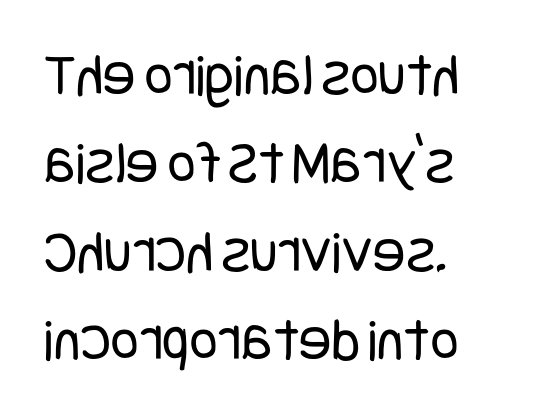
{"serif": "no", "italic": "no", "bold": "no", "weight": "regular", "width": "condensed", "stroke_contrast": "low", "x_height": "large", "underline": "no", "align": "left", "line_spacing": "normal", "line_spacing_ratio": 1.45, "letter_spacing": "normal", "letter_spacing_em": 0.0, "glyph_px": 61}
